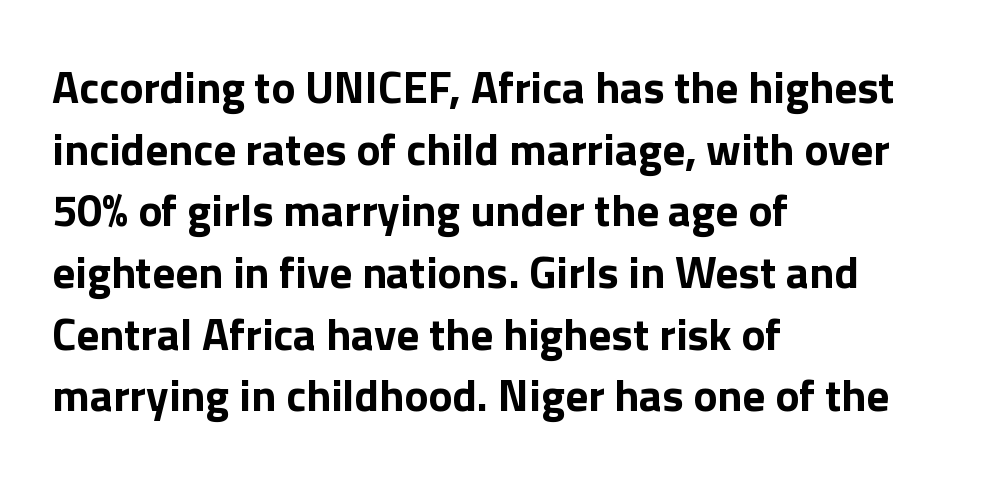
The image shows 45 px bold sans-serif type, upright; set left-aligned, normal line spacing (1.37x), normal letter spacing, not underlined; a medium x-height.
